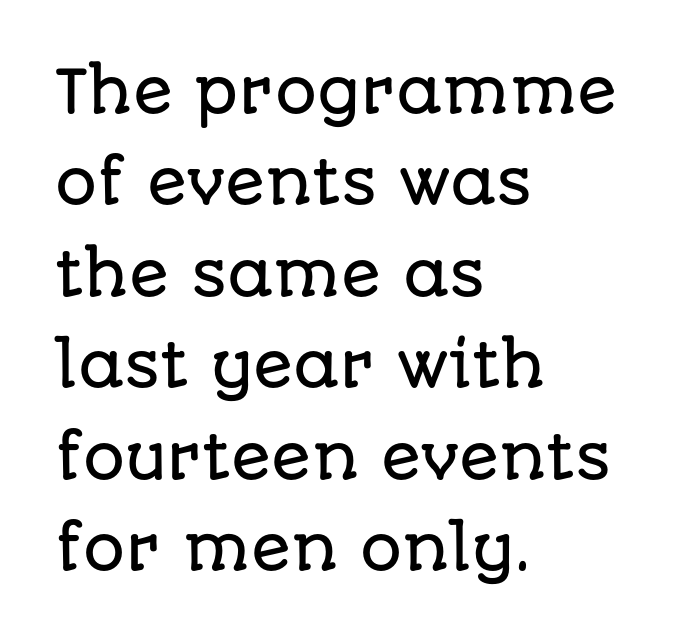
{"serif": "no", "italic": "no", "width": "normal", "stroke_contrast": "low", "x_height": "large", "monospaced": "no", "underline": "no", "align": "left", "line_spacing": "normal", "line_spacing_ratio": 1.55, "letter_spacing": "normal", "letter_spacing_em": 0.0, "glyph_px": 59}
